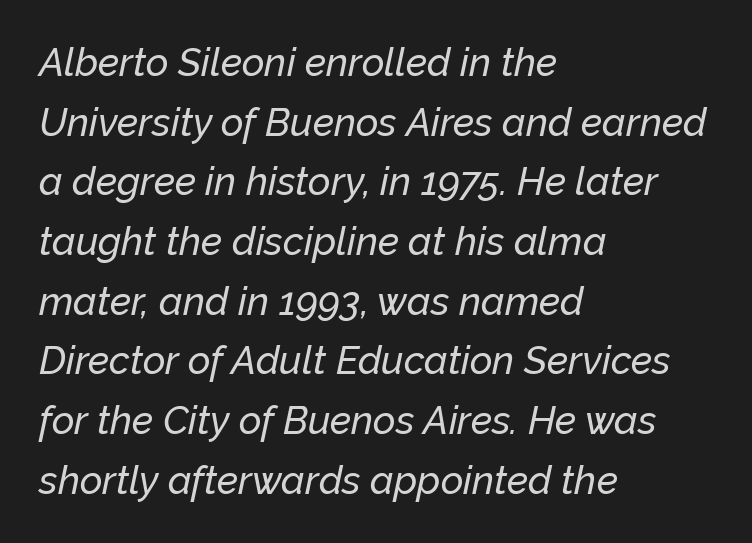
The image shows 39 px text type, italic (leaning right); set left-aligned, normal line spacing (1.53x), normal letter spacing, not underlined; low stroke contrast and a medium x-height.
